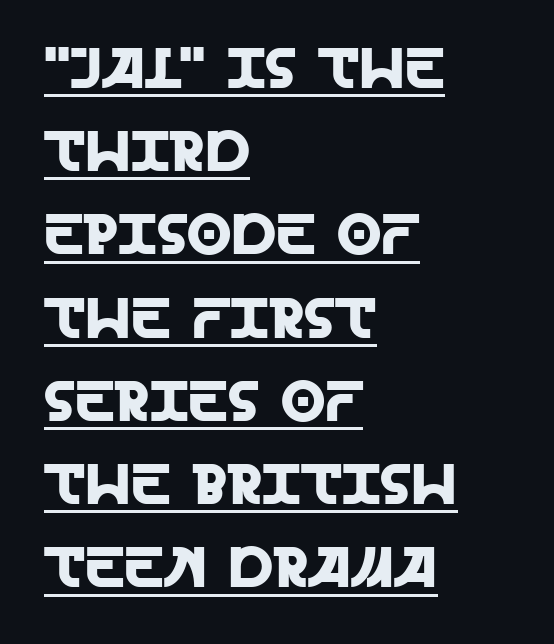
The image shows 57 px sans-serif type, upright; set left-aligned, normal line spacing (1.46x), normal letter spacing, underlined; a large x-height.
